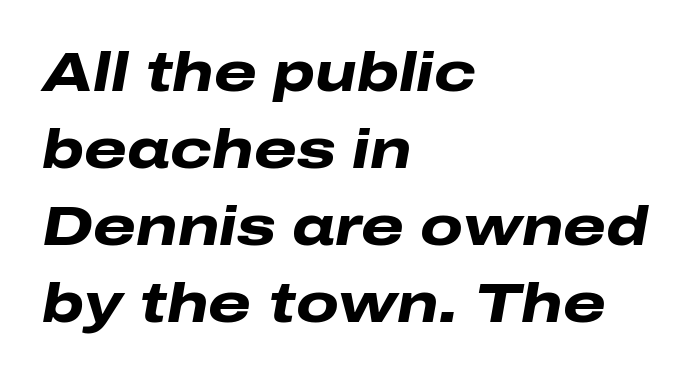
Q: Is the text bold? A: Yes.
Q: Is the text italic (slanted)? A: Yes, it leans right by about 10 degrees.
Q: Is the text underlined? A: No.
Q: How is the paragraph aligned? A: Left-aligned.
Q: Is the spacing between letters normal or unusually wide? A: Normal.
Q: Is the spacing between lines tight, normal or loose? A: Normal.
Q: Width (condensed, normal, or wide)? A: Wide.
Q: Stroke contrast? A: Low.
Q: x-height? A: Medium.
Q: Monospaced? A: No.
